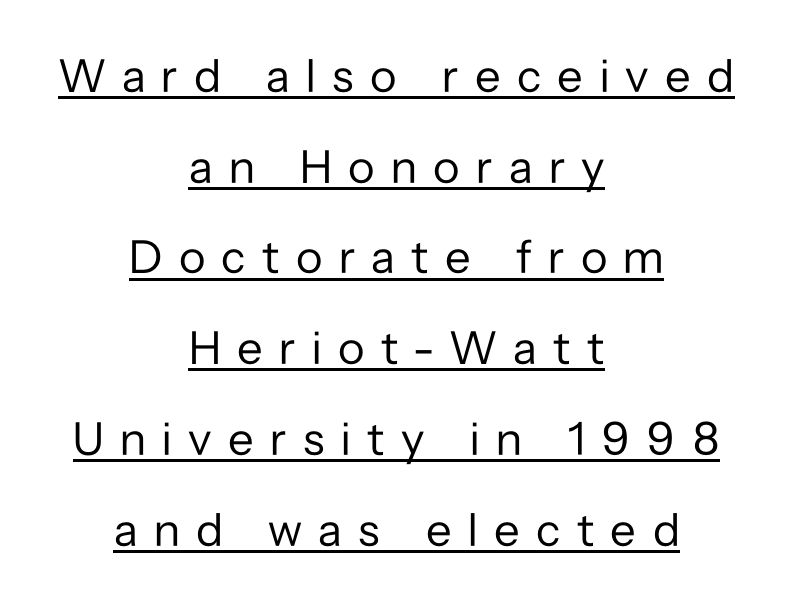
Q: Is the text bold? A: No.
Q: Is the text italic (slanted)? A: No, it is upright.
Q: Is the typeface a serif or a sans-serif typeface? A: Sans-serif.
Q: Is the text underlined? A: Yes.
Q: How is the paragraph aligned? A: Centered.
Q: Is the spacing between letters normal or unusually wide? A: Unusually wide.
Q: Is the spacing between lines tight, normal or loose? A: Loose.
Q: Width (condensed, normal, or wide)? A: Normal.
Q: Stroke contrast? A: Low.
Q: x-height? A: Medium.
Q: Monospaced? A: No.
